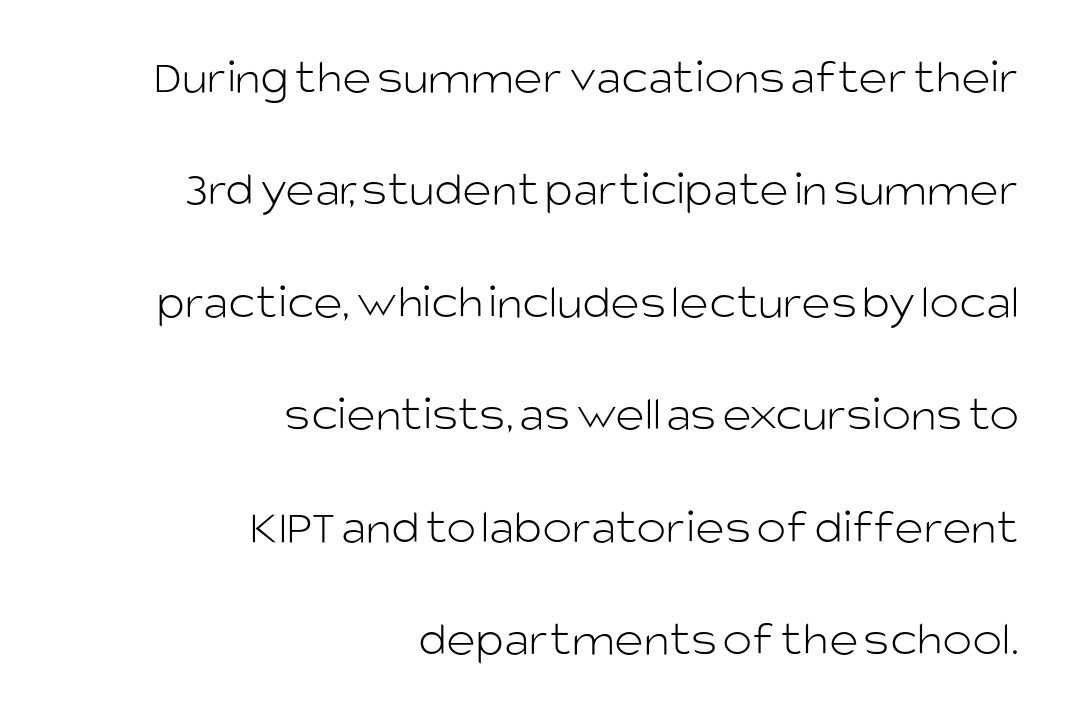
The image shows 50 px light sans-serif type, upright; set right-aligned, loose line spacing (2.25x), normal letter spacing, not underlined; low stroke contrast and a large x-height.
